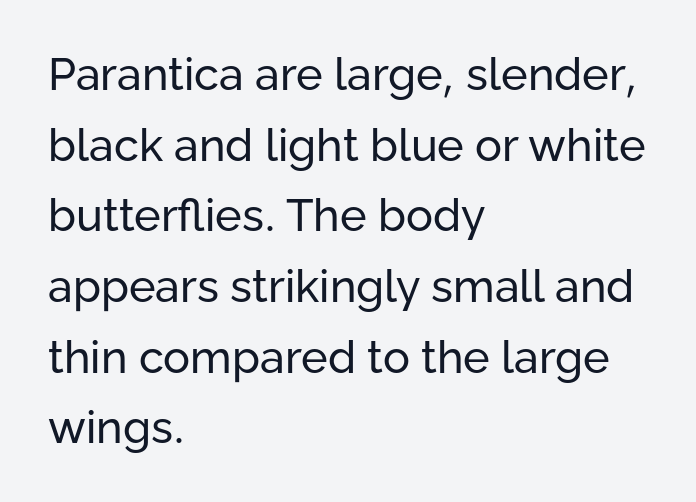
{"serif": "no", "italic": "no", "bold": "no", "weight": "regular", "width": "normal", "stroke_contrast": "low", "x_height": "medium", "monospaced": "no", "underline": "no", "align": "left", "line_spacing": "normal", "line_spacing_ratio": 1.57, "letter_spacing": "normal", "letter_spacing_em": 0.0, "glyph_px": 45}
